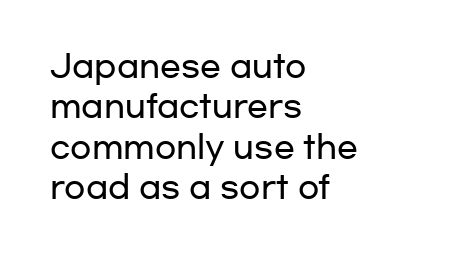
Q: Is the text italic (slanted)? A: No, it is upright.
Q: Is the typeface a serif or a sans-serif typeface? A: Sans-serif.
Q: Is the text underlined? A: No.
Q: How is the paragraph aligned? A: Left-aligned.
Q: Is the spacing between letters normal or unusually wide? A: Normal.
Q: Is the spacing between lines tight, normal or loose? A: Normal.
Q: Width (condensed, normal, or wide)? A: Wide.
Q: Stroke contrast? A: Low.
Q: x-height? A: Medium.
Q: Monospaced? A: No.
